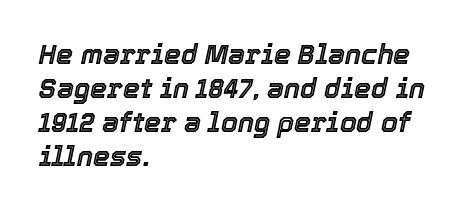
The image shows 27 px text type, italic (leaning right); set left-aligned, normal line spacing (1.26x), normal letter spacing, not underlined.
